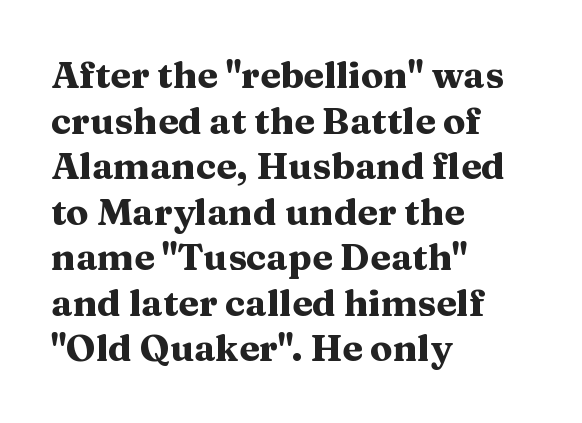
The image shows 37 px heavy, wide serif type, upright; set left-aligned, line spacing 1.23x, normal letter spacing, not underlined; medium stroke contrast and a medium x-height.
